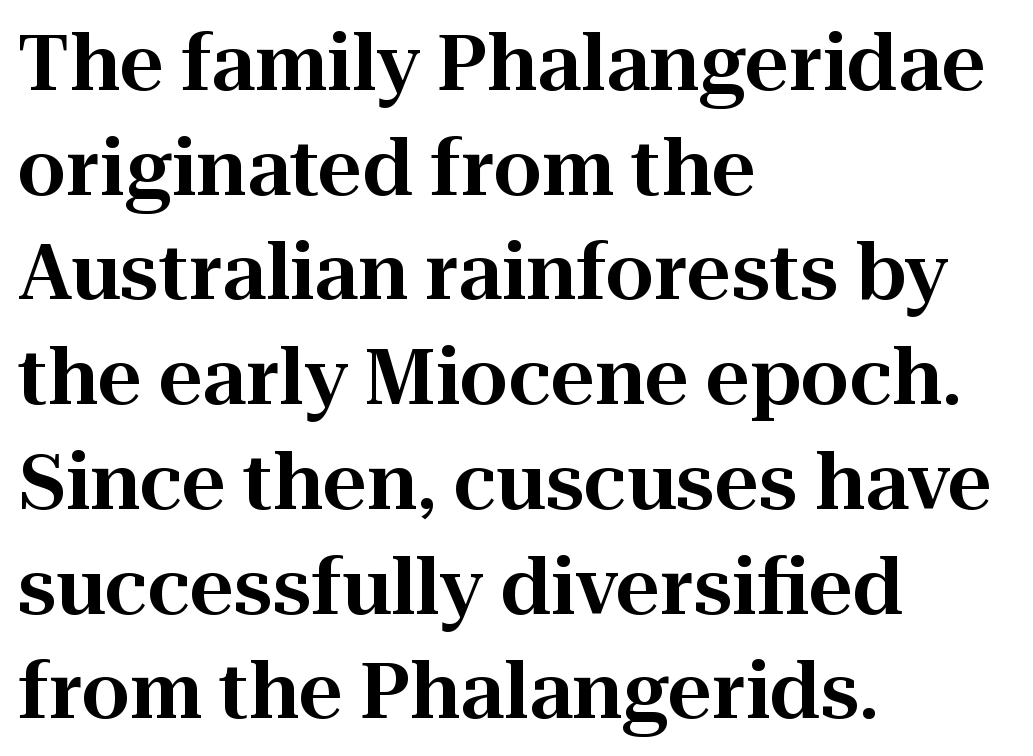
{"serif": "yes", "italic": "no", "width": "normal", "stroke_contrast": "high", "x_height": "medium", "monospaced": "no", "underline": "no", "align": "left", "line_spacing": "normal", "line_spacing_ratio": 1.36, "letter_spacing": "normal", "letter_spacing_em": 0.0, "glyph_px": 77}
